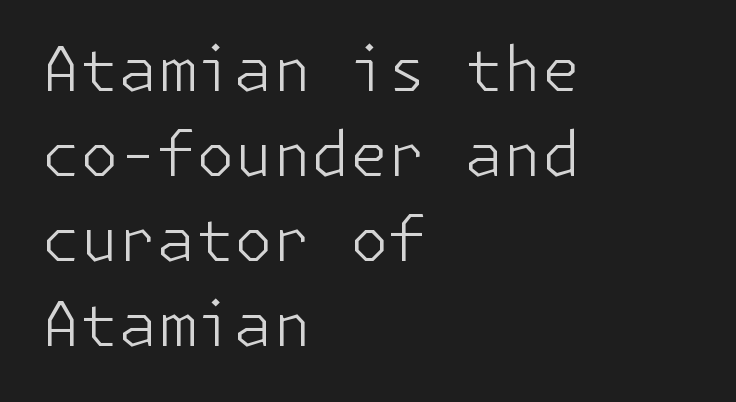
How are the letters spaced? Ordinarily, with no added tracking. Underlining? Definitely not there. Stroke terminals: plain, sans-serif. Reading down the column, the eye jumps a familiar distance to each next line. Left-aligned paragraph, ragged on the right.
